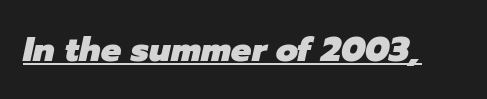
{"italic": "yes", "lean": "right", "slant_degrees": 12, "bold": "yes", "weight": "heavy", "width": "normal", "stroke_contrast": "low", "x_height": "medium", "monospaced": "no", "underline": "yes", "letter_spacing": "normal", "letter_spacing_em": 0.0, "glyph_px": 34}
